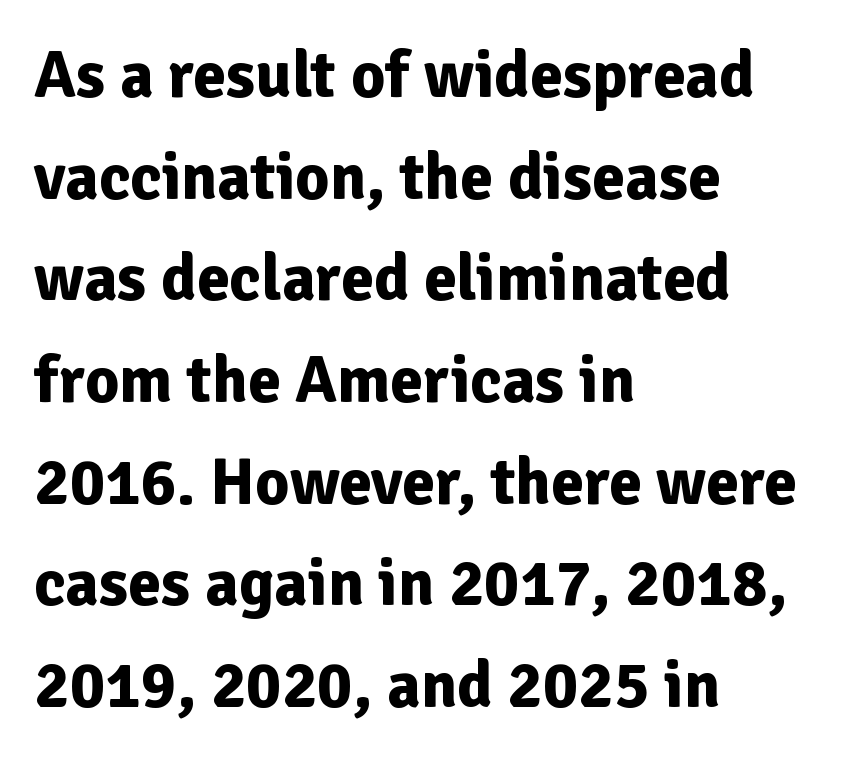
Q: Is the text bold? A: Yes.
Q: Is the text italic (slanted)? A: No, it is upright.
Q: Is the typeface a serif or a sans-serif typeface? A: Sans-serif.
Q: Is the text underlined? A: No.
Q: How is the paragraph aligned? A: Left-aligned.
Q: Is the spacing between letters normal or unusually wide? A: Normal.
Q: Is the spacing between lines tight, normal or loose? A: Normal.
Q: Width (condensed, normal, or wide)? A: Normal.
Q: Stroke contrast? A: Low.
Q: x-height? A: Medium.
Q: Monospaced? A: No.
